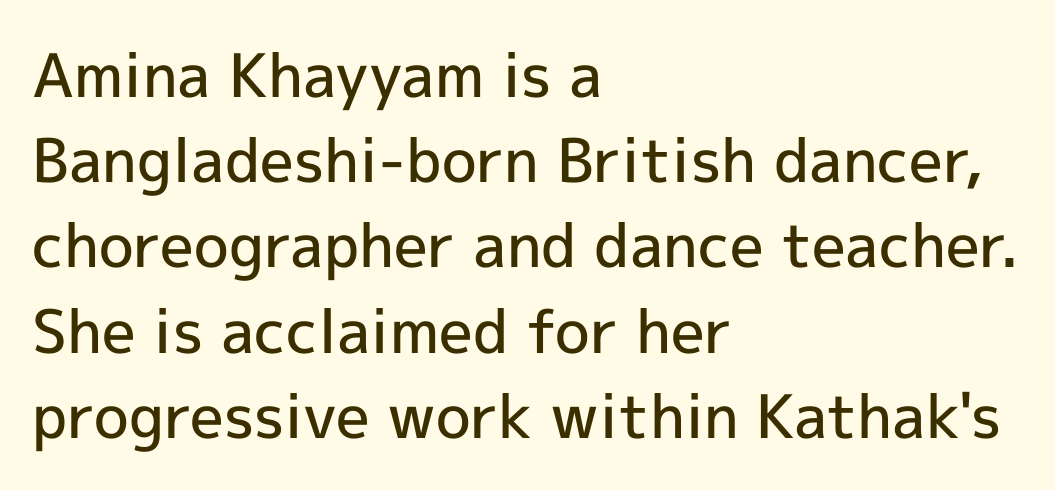
Line starts are locked; line ends wander. The gaps between neighbouring characters are ordinary and unremarkable. This is moderately heavy type, rendered in semibold. You could not count columns in this text — the font is proportionally spaced. Italic: no, the glyphs are upright roman.
